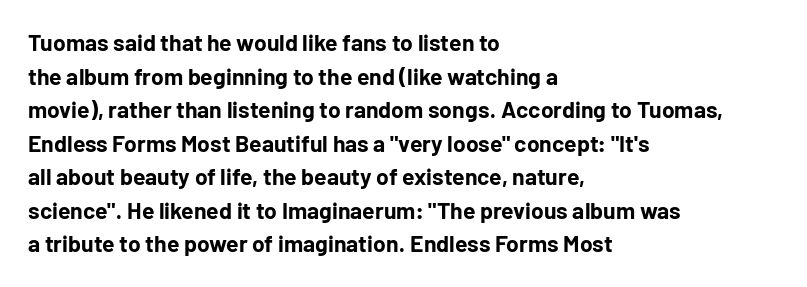
Q: Is the text bold? A: Yes.
Q: Is the text italic (slanted)? A: No, it is upright.
Q: Is the text underlined? A: No.
Q: How is the paragraph aligned? A: Left-aligned.
Q: Is the spacing between letters normal or unusually wide? A: Normal.
Q: Is the spacing between lines tight, normal or loose? A: Normal.
